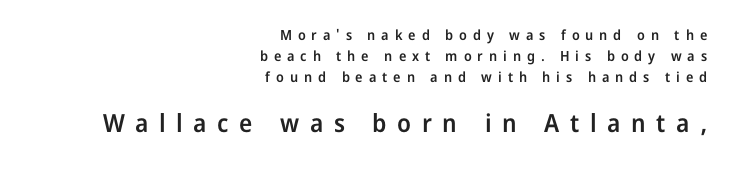
The image shows 25 px text type, upright; set right-aligned, normal line spacing (1.49x), unusually wide letter spacing (+0.42 em), not underlined; the second (bottom) block is 1.79x larger.
